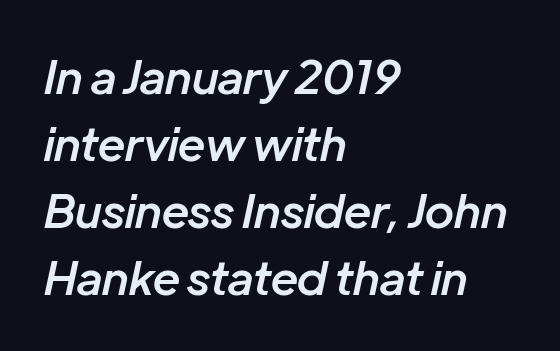
Q: Is the text bold? A: Semi-bold.
Q: Is the text italic (slanted)? A: Yes, it leans right by about 12 degrees.
Q: Is the text underlined? A: No.
Q: How is the paragraph aligned? A: Left-aligned.
Q: Is the spacing between letters normal or unusually wide? A: Normal.
Q: Is the spacing between lines tight, normal or loose? A: Normal.
Q: Width (condensed, normal, or wide)? A: Normal.
Q: Stroke contrast? A: Low.
Q: x-height? A: Medium.
Q: Monospaced? A: No.
